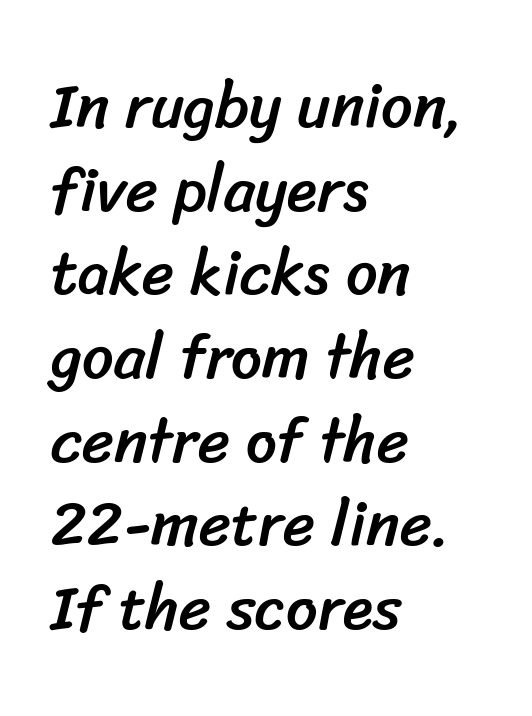
The image shows 62 px sans-serif type; set left-aligned, normal line spacing (1.35x), normal letter spacing, not underlined; low stroke contrast and a medium x-height.
